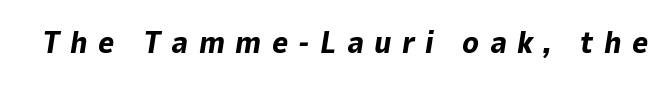
The image shows 31 px bold type, italic (leaning right); set unusually wide letter spacing (+0.33 em), not underlined; low stroke contrast and a medium x-height.
